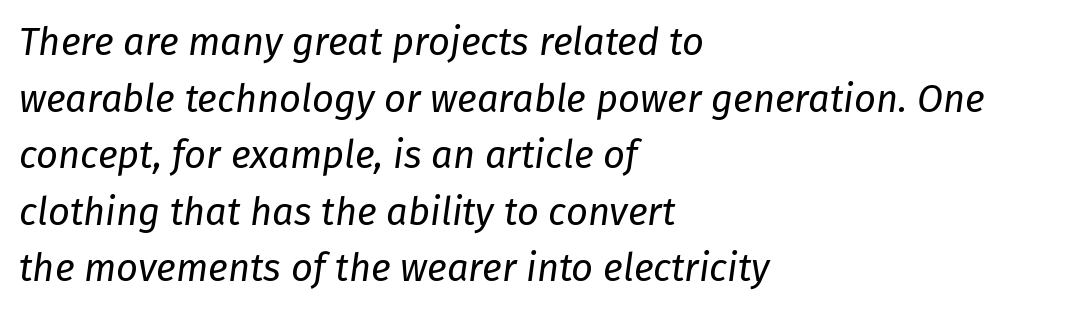
The image shows 38 px regular-weight type, italic (leaning right); set left-aligned, normal line spacing (1.49x), normal letter spacing, not underlined; low stroke contrast and a medium x-height.
